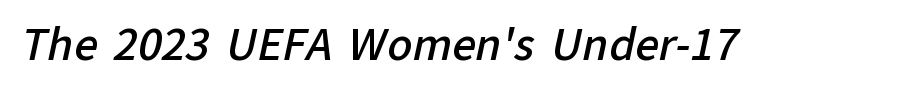
{"serif": "no", "bold": "semi", "weight": "semibold", "width": "normal", "stroke_contrast": "low", "x_height": "medium", "monospaced": "no", "underline": "no", "letter_spacing": "normal", "letter_spacing_em": 0.0, "glyph_px": 42}
